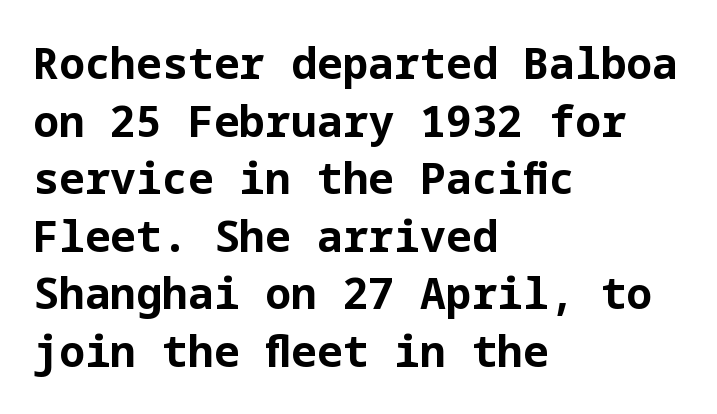
Q: Is the text bold? A: Yes.
Q: Is the text italic (slanted)? A: No, it is upright.
Q: Is the typeface a serif or a sans-serif typeface? A: Sans-serif.
Q: Is the text underlined? A: No.
Q: How is the paragraph aligned? A: Left-aligned.
Q: Is the spacing between letters normal or unusually wide? A: Normal.
Q: Is the spacing between lines tight, normal or loose? A: Normal.
Q: Width (condensed, normal, or wide)? A: Normal.
Q: Stroke contrast? A: Low.
Q: x-height? A: Medium.
